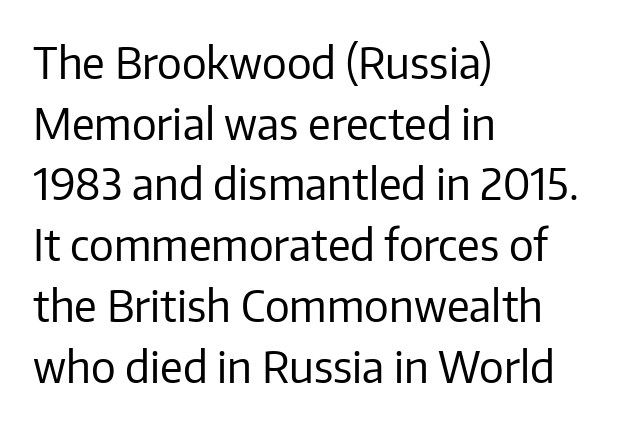
Q: Is the text bold? A: No.
Q: Is the text italic (slanted)? A: No, it is upright.
Q: Is the typeface a serif or a sans-serif typeface? A: Sans-serif.
Q: Is the text underlined? A: No.
Q: How is the paragraph aligned? A: Left-aligned.
Q: Is the spacing between letters normal or unusually wide? A: Normal.
Q: Is the spacing between lines tight, normal or loose? A: Normal.
Q: Width (condensed, normal, or wide)? A: Normal.
Q: Stroke contrast? A: Low.
Q: x-height? A: Medium.
Q: Monospaced? A: No.
